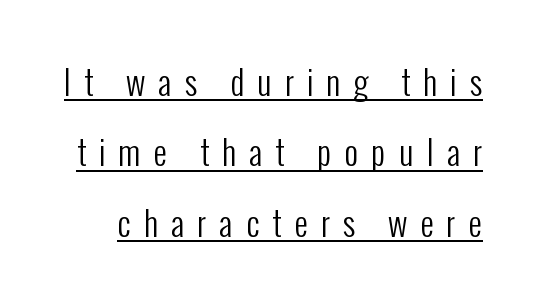
The image shows 34 px regular-weight, condensed sans-serif type, upright; set loose line spacing (2.07x), unusually wide letter spacing (+0.38 em), underlined; low stroke contrast and a medium x-height.
